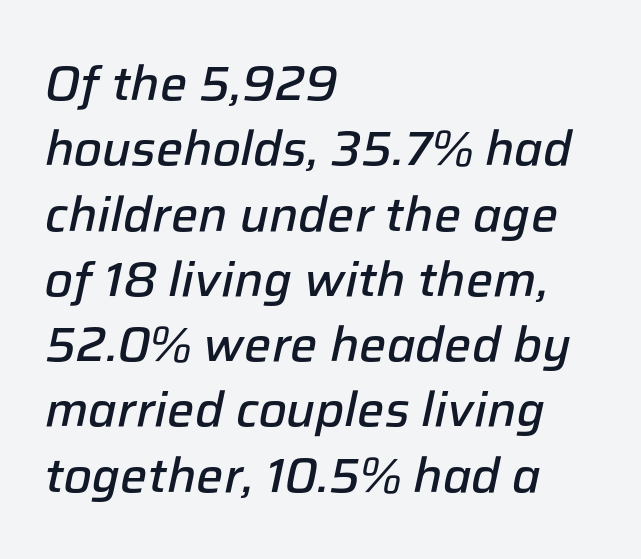
{"italic": "yes", "lean": "right", "slant_degrees": 12, "bold": "semi", "weight": "semibold", "width": "normal", "stroke_contrast": "low", "x_height": "medium", "monospaced": "no", "underline": "no", "align": "left", "line_spacing": "normal", "line_spacing_ratio": 1.36, "letter_spacing": "normal", "letter_spacing_em": 0.0, "glyph_px": 48}
